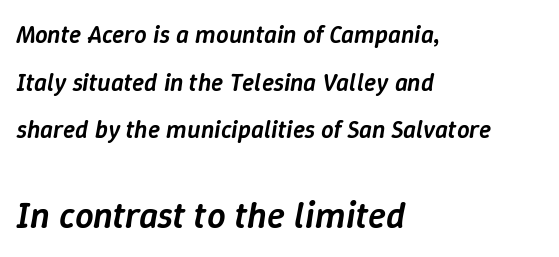
Q: Is the text bold? A: Semi-bold.
Q: Is the text italic (slanted)? A: Yes, it leans right by about 9 degrees.
Q: Is the text underlined? A: No.
Q: How is the paragraph aligned? A: Left-aligned.
Q: Is the spacing between letters normal or unusually wide? A: Normal.
Q: Is the spacing between lines tight, normal or loose? A: Loose.
Q: Which block of text is set in a larger size, the first (top) or the second (bottom)? A: The second (bottom) one.
Q: Width (condensed, normal, or wide)? A: Normal.
Q: Stroke contrast? A: Low.
Q: x-height? A: Medium.
Q: Monospaced? A: No.
